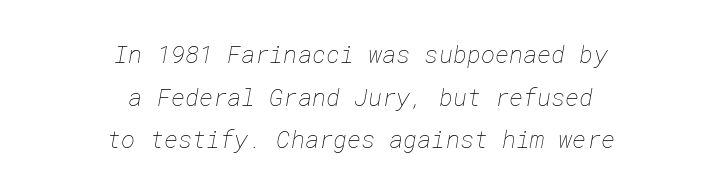
Summary of weight: not heavy and not bold. A bare baseline throughout the passage. Each line is balanced around a shared central axis. Observe the ordinary spacing: letters are neighbours, not strangers.
